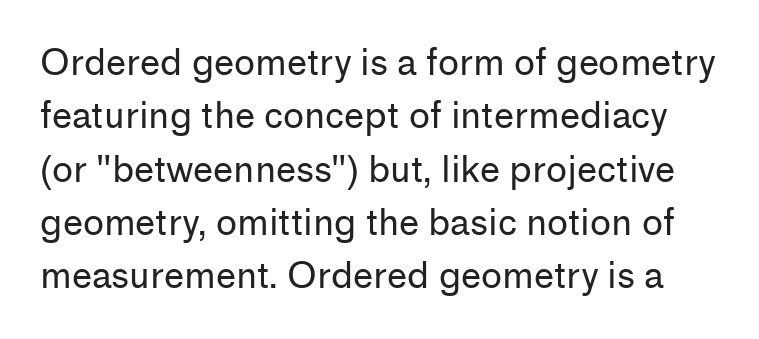
Q: Is the text bold? A: No.
Q: Is the text italic (slanted)? A: No, it is upright.
Q: Is the typeface a serif or a sans-serif typeface? A: Sans-serif.
Q: Is the text underlined? A: No.
Q: Is the spacing between letters normal or unusually wide? A: Normal.
Q: Is the spacing between lines tight, normal or loose? A: Normal.
Q: Width (condensed, normal, or wide)? A: Normal.
Q: Stroke contrast? A: Low.
Q: x-height? A: Medium.
Q: Monospaced? A: No.
